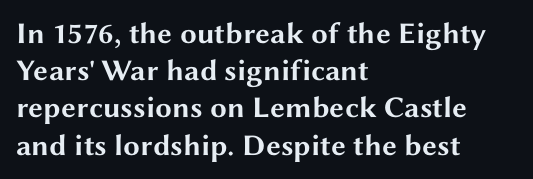
Q: Is the text bold? A: Yes.
Q: Is the text italic (slanted)? A: No, it is upright.
Q: Is the typeface a serif or a sans-serif typeface? A: Sans-serif.
Q: Is the text underlined? A: No.
Q: How is the paragraph aligned? A: Left-aligned.
Q: Is the spacing between letters normal or unusually wide? A: Normal.
Q: Width (condensed, normal, or wide)? A: Wide.
Q: Stroke contrast? A: Medium.
Q: x-height? A: Medium.
Q: Monospaced? A: No.
